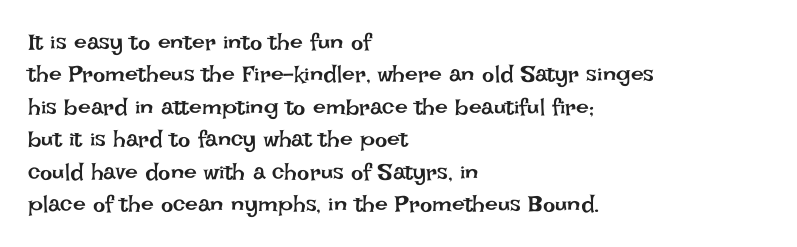
The image shows 23 px text type, upright; set left-aligned, normal line spacing (1.41x), normal letter spacing, not underlined.
